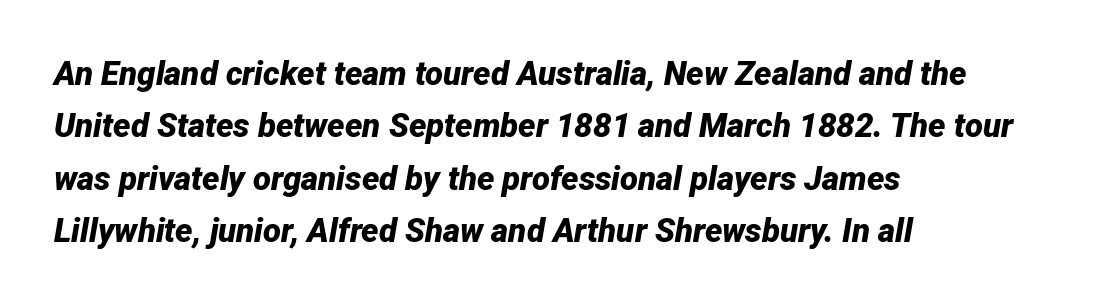
The image shows 33 px bold type, italic (leaning right); set left-aligned, normal line spacing (1.59x), normal letter spacing, not underlined; low stroke contrast and a medium x-height.
